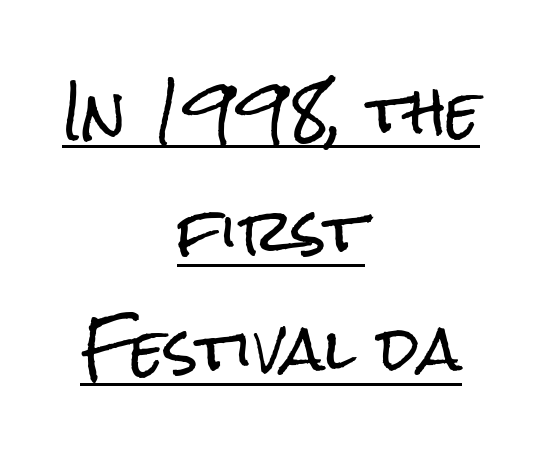
The image shows 58 px condensed sans-serif type, upright; set centered, loose line spacing (2.05x), normal letter spacing, underlined; low stroke contrast and a medium x-height.
